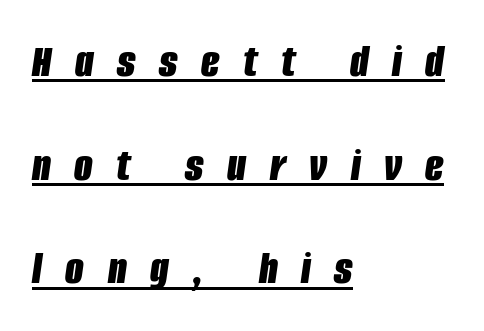
{"italic": "yes", "lean": "right", "slant_degrees": 8, "bold": "yes", "weight": "bold", "width": "condensed", "stroke_contrast": "low", "x_height": "large", "monospaced": "no", "underline": "yes", "align": "left", "line_spacing": "loose", "line_spacing_ratio": 2.16, "letter_spacing": "wide", "letter_spacing_em": 0.49, "glyph_px": 48}
